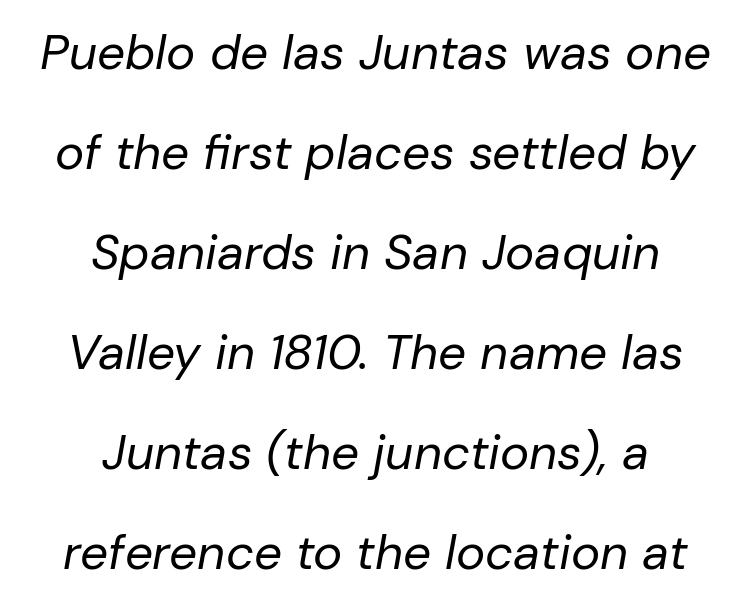
{"italic": "yes", "lean": "right", "slant_degrees": 10, "bold": "no", "weight": "regular", "width": "normal", "stroke_contrast": "low", "x_height": "medium", "monospaced": "no", "underline": "no", "align": "center", "line_spacing": "loose", "line_spacing_ratio": 2.04, "letter_spacing": "normal", "letter_spacing_em": 0.0, "glyph_px": 49}
